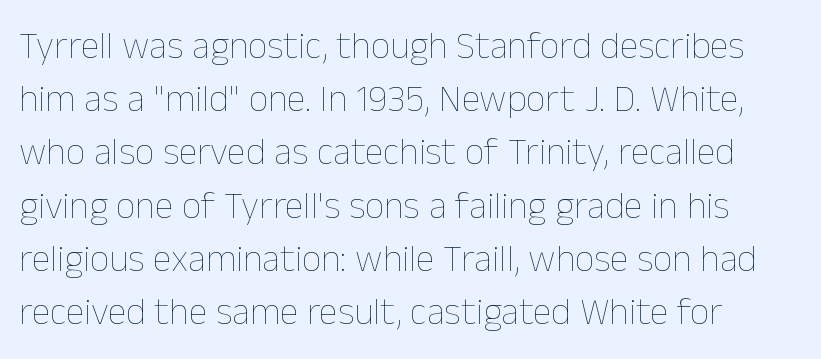
Q: Is the text bold? A: No.
Q: Is the text italic (slanted)? A: No, it is upright.
Q: Is the text underlined? A: No.
Q: How is the paragraph aligned? A: Left-aligned.
Q: Is the spacing between letters normal or unusually wide? A: Normal.
Q: Is the spacing between lines tight, normal or loose? A: Normal.
Q: Width (condensed, normal, or wide)? A: Normal.
Q: Stroke contrast? A: Low.
Q: x-height? A: Medium.
Q: Monospaced? A: No.
